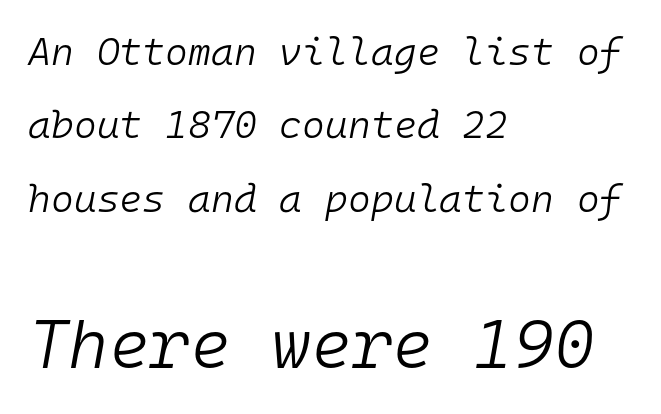
{"italic": "yes", "lean": "right", "slant_degrees": 10, "bold": "no", "weight": "light", "width": "normal", "stroke_contrast": "low", "x_height": "medium", "monospaced": "yes", "underline": "no", "align": "left", "line_spacing_ratio": 1.88, "letter_spacing": "normal", "letter_spacing_em": 0.0, "larger_block": "second", "size_ratio": 1.77, "glyph_px": 69}
